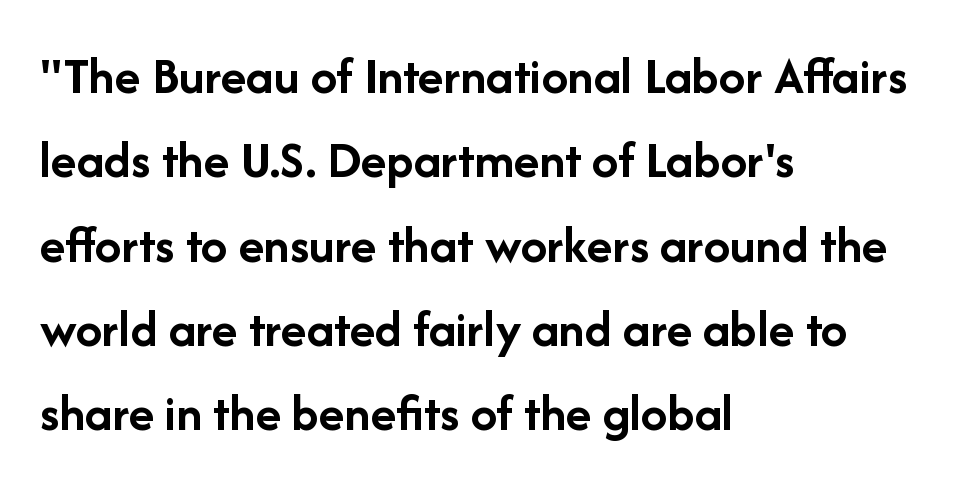
Q: Is the text bold? A: Yes.
Q: Is the text italic (slanted)? A: No, it is upright.
Q: Is the typeface a serif or a sans-serif typeface? A: Sans-serif.
Q: Is the text underlined? A: No.
Q: How is the paragraph aligned? A: Left-aligned.
Q: Is the spacing between letters normal or unusually wide? A: Normal.
Q: Is the spacing between lines tight, normal or loose? A: Normal.
Q: Width (condensed, normal, or wide)? A: Normal.
Q: Stroke contrast? A: Low.
Q: x-height? A: Medium.
Q: Monospaced? A: No.
